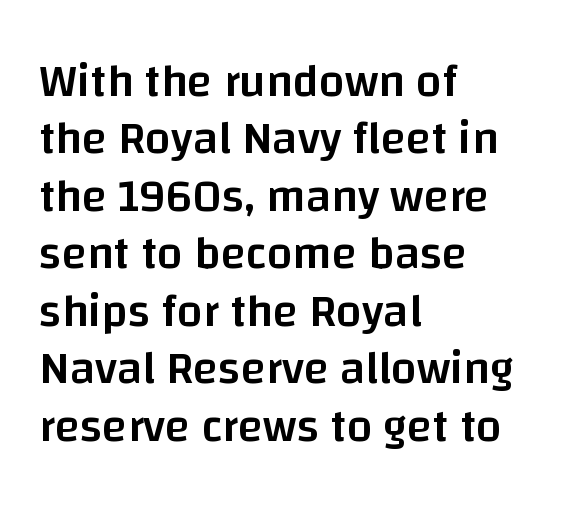
The image shows 46 px semibold sans-serif type, upright; set left-aligned, normal line spacing (1.25x), normal letter spacing, not underlined; low stroke contrast and a large x-height.
